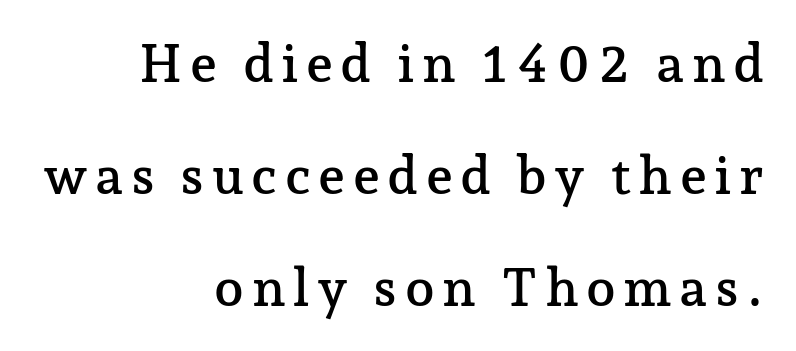
The image shows 53 px serif type, upright; set right-aligned, loose line spacing (2.11x), not underlined; low stroke contrast and a medium x-height.
